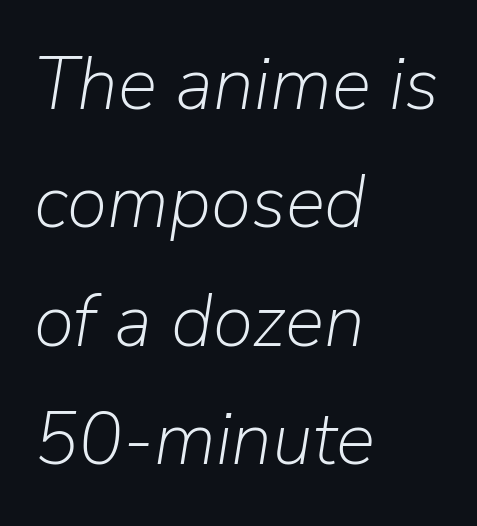
{"italic": "yes", "lean": "right", "slant_degrees": 9, "bold": "no", "weight": "light", "width": "normal", "stroke_contrast": "low", "x_height": "medium", "monospaced": "no", "underline": "no", "align": "left", "line_spacing": "normal", "line_spacing_ratio": 1.6, "letter_spacing": "normal", "letter_spacing_em": 0.0, "glyph_px": 74}
